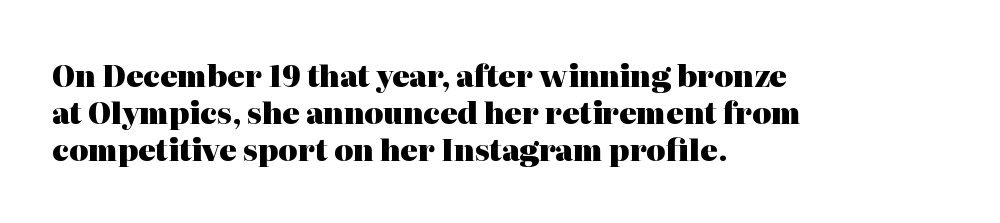
Here the designer chose a conventional face with non-uniform glyph widths. The passage shown has conventional tracking throughout. Type style note: has serifs. Notice how thick the strokes are: this is what a full bold looks like. Rows of type keep a routine distance in the vertical direction.
